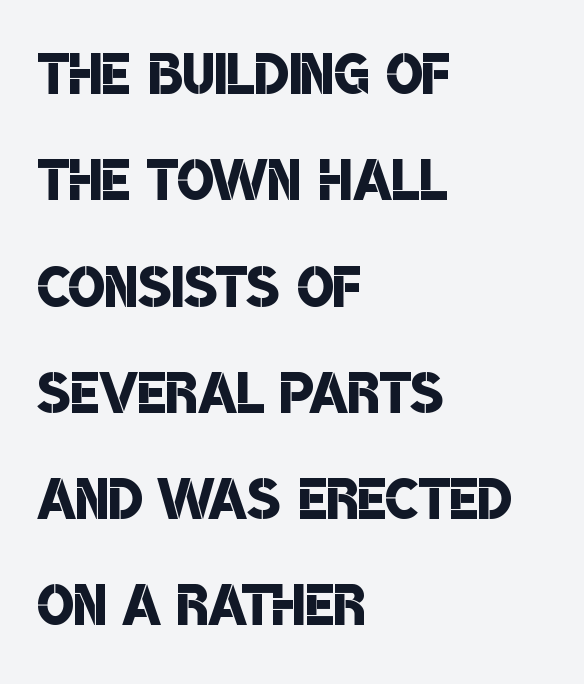
{"serif": "no", "bold": "semi", "weight": "semibold", "width": "condensed", "stroke_contrast": "low", "x_height": "large", "monospaced": "no", "underline": "no", "align": "left", "line_spacing": "normal", "line_spacing_ratio": 1.38, "letter_spacing": "normal", "letter_spacing_em": 0.0, "glyph_px": 77}
